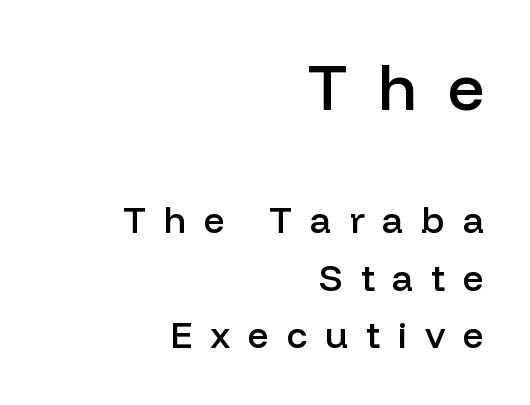
The face used here is a sans, in the tradition of grotesques and geometrics. The passage shown is typed in a proportional face where columns would drift. A typesetter would mark this as roman, not italic. This rendering features lettering with no underline. Students, observe: this is what conventionally led text looks like.
